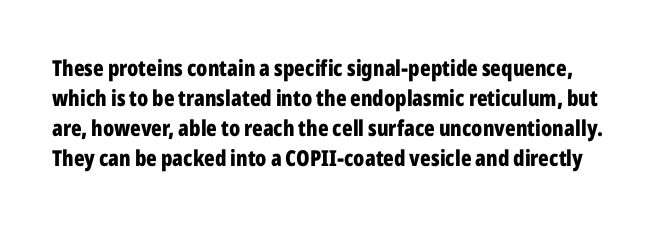
The image shows 22 px bold type, upright; set normal line spacing (1.36x), normal letter spacing, not underlined.
